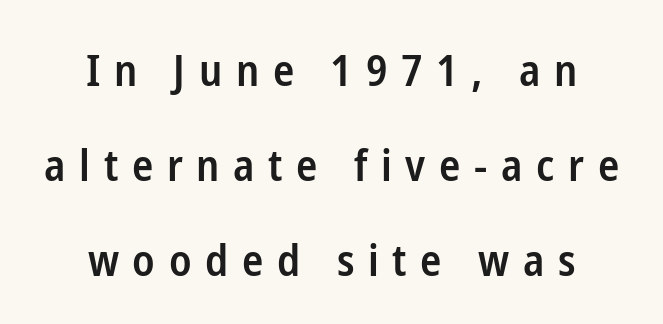
Are there feet on the stems? There aren't — it's a sans. This rendering features lettering with no underline. Stems and bowls a touch heavier than normal — semibold. This rendering uses center alignment, leaving both contours irregular but symmetric. Students, note that the glyphs here are deliberately spaced far apart.
